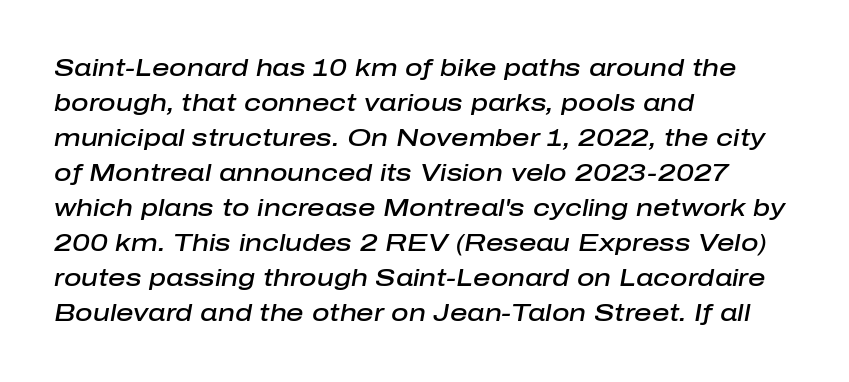
The vertical gap from one line to the next is medium. If you drew a ruler down the left edge, every line would touch it. Bare-footed words on every line. Does extra space separate the letters? No, they use regular spacing. The face used here has a pronounced slope to its letters. Notice the strokes are somewhat thickened but not fully heavy: this is a semibold.
